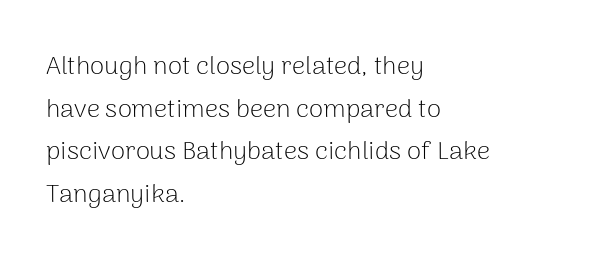
Does the copy run flush right? No — it runs flush left. A roman cut, with each character standing at attention. The horizontal fit of the characters is conventional and even. No extra ink here — the face is not bold. Descender tails drop into unmarked territory.
